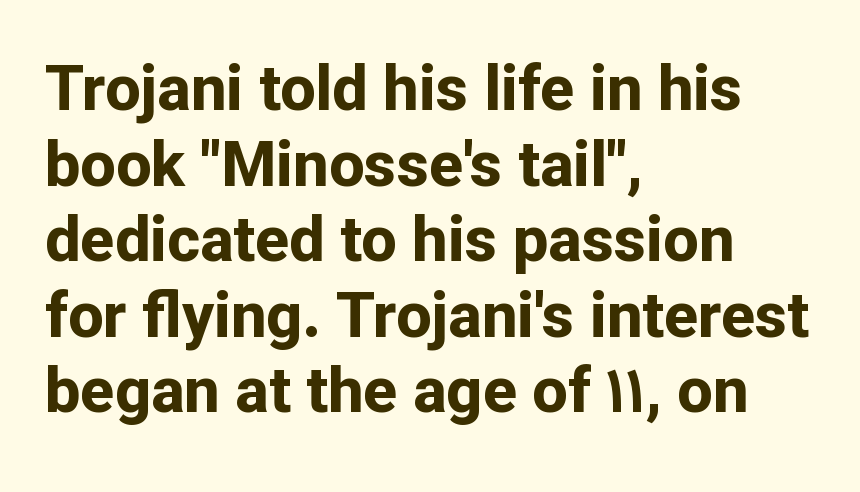
Q: Is the text bold? A: Yes.
Q: Is the text italic (slanted)? A: No, it is upright.
Q: Is the typeface a serif or a sans-serif typeface? A: Sans-serif.
Q: Is the text underlined? A: No.
Q: How is the paragraph aligned? A: Left-aligned.
Q: Is the spacing between letters normal or unusually wide? A: Normal.
Q: Width (condensed, normal, or wide)? A: Normal.
Q: Stroke contrast? A: Low.
Q: x-height? A: Medium.
Q: Monospaced? A: No.
